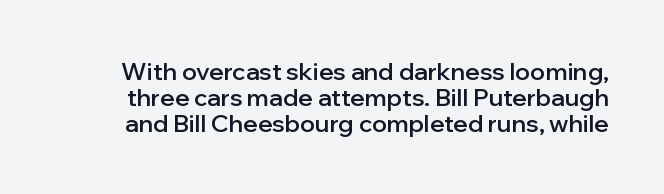
{"italic": "no", "bold": "semi", "underline": "no", "line_spacing": "tight", "line_spacing_ratio": 1.08, "letter_spacing": "normal", "letter_spacing_em": 0.0, "glyph_px": 24}
